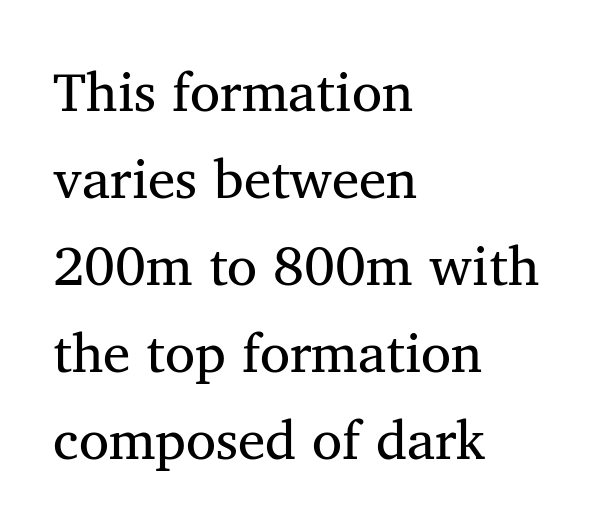
{"serif": "yes", "italic": "no", "width": "normal", "stroke_contrast": "medium", "x_height": "medium", "monospaced": "no", "underline": "no", "align": "left", "line_spacing": "normal", "line_spacing_ratio": 1.58, "letter_spacing": "normal", "letter_spacing_em": 0.0, "glyph_px": 55}
